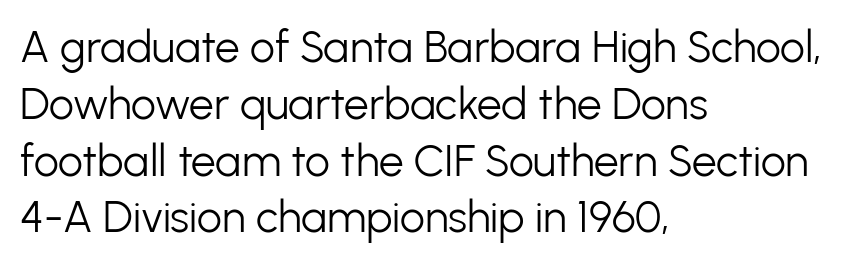
The image shows 44 px light sans-serif type, upright; set left-aligned, normal line spacing (1.29x), normal letter spacing, not underlined; low stroke contrast and a medium x-height.
